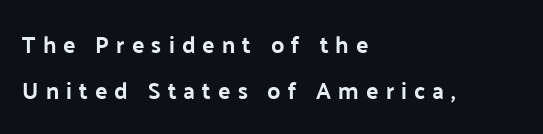
Q: Is the text italic (slanted)? A: No, it is upright.
Q: Is the text underlined? A: No.
Q: How is the paragraph aligned? A: Left-aligned.
Q: Is the spacing between letters normal or unusually wide? A: Unusually wide.
Q: Is the spacing between lines tight, normal or loose? A: Loose.
